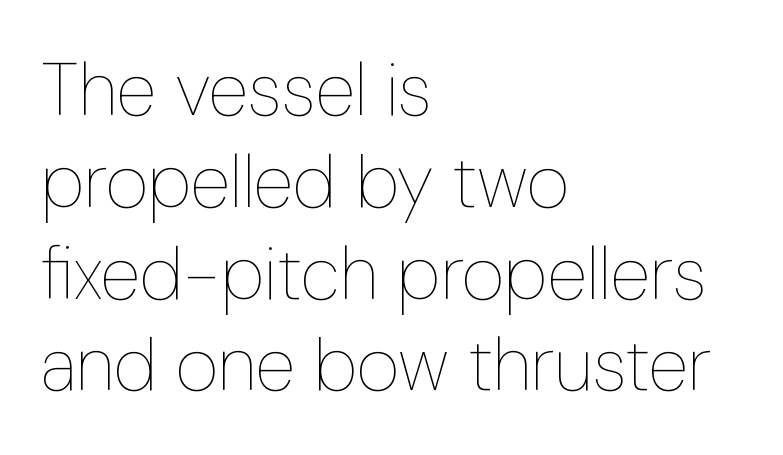
Is the letter spacing exaggerated? No — it looks like the ordinary default. The passage shown is typed in a proportional face where columns would drift. Designer's note — italics off, roman on. Beneath every word, the page is bare. Which margin do the lines hug? The left one — the right edge is uneven. Compared with a typical body face, this is equally light or lighter still.
